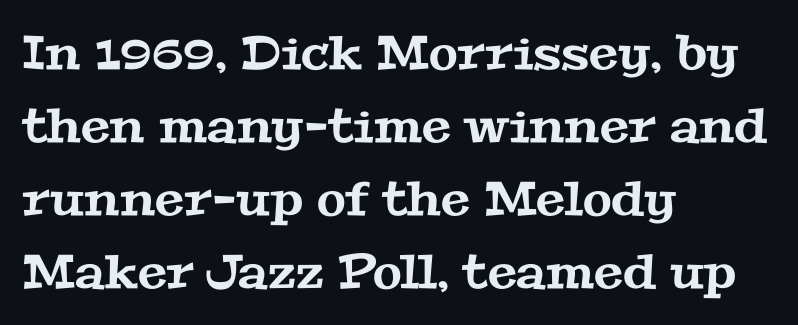
The image shows 47 px wide serif type; set left-aligned, normal line spacing (1.55x), normal letter spacing, not underlined; medium stroke contrast and a medium x-height.
